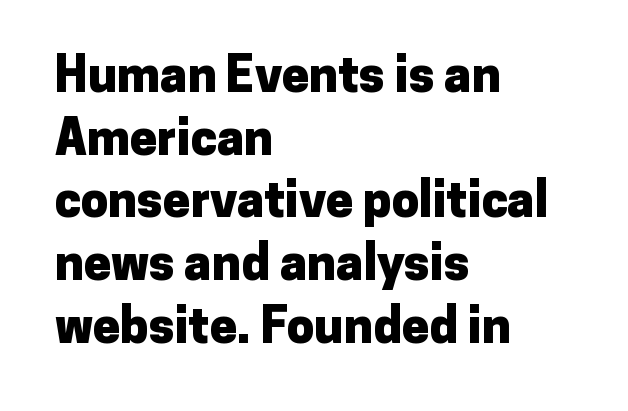
Type style note: lacks serifs. One-word summary of the alignment: left. Quick note: underline off. Thick stems and heavy bowls — unmistakably bold. Looks like regular typesetting: each glyph gets only the width it needs. The specimen reads as upright at a glance.
